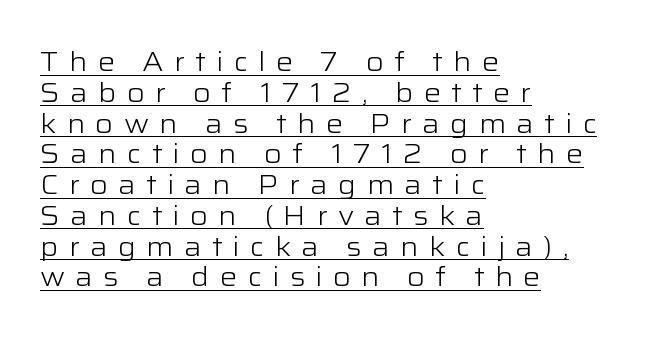
Q: Is the text bold? A: No.
Q: Is the text italic (slanted)? A: No, it is upright.
Q: Is the text underlined? A: Yes.
Q: How is the paragraph aligned? A: Left-aligned.
Q: Is the spacing between letters normal or unusually wide? A: Unusually wide.
Q: Is the spacing between lines tight, normal or loose? A: Tight.
